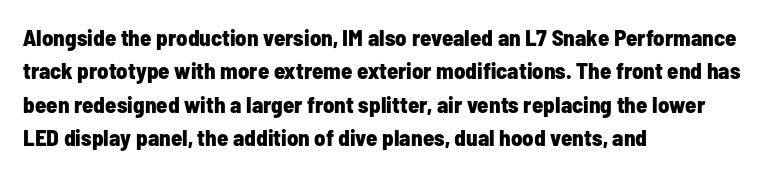
{"italic": "no", "bold": "yes", "underline": "no", "align": "left", "line_spacing": "normal", "line_spacing_ratio": 1.45, "letter_spacing": "normal", "letter_spacing_em": 0.0, "glyph_px": 23}
